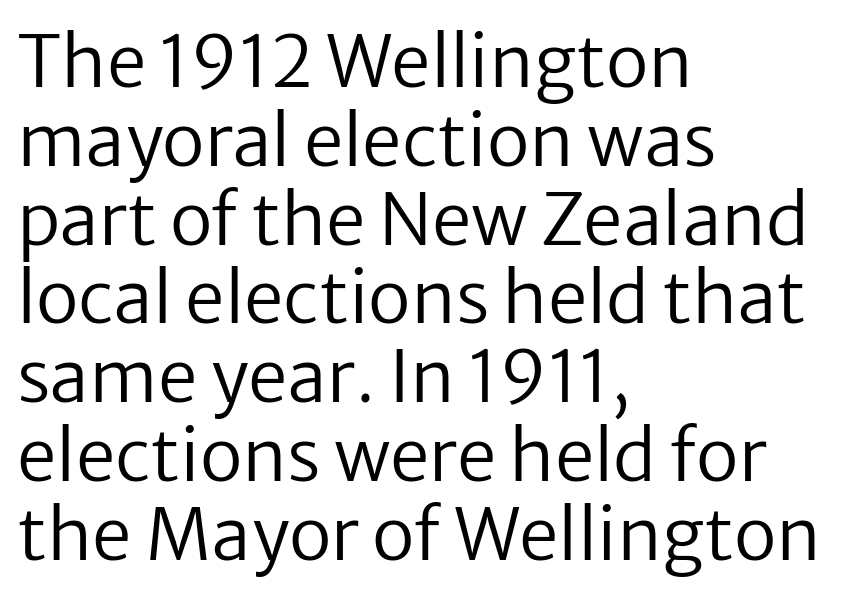
I'd call this a sans setting — the letters go barefoot. The tracking reads as untouched default to a designer's eye. Left-aligned paragraph, ragged on the right. The specimen reads as upright at a glance. Do the characters align in a grid? No, the font is proportional. Is there much room between lines? No — they nearly touch.
